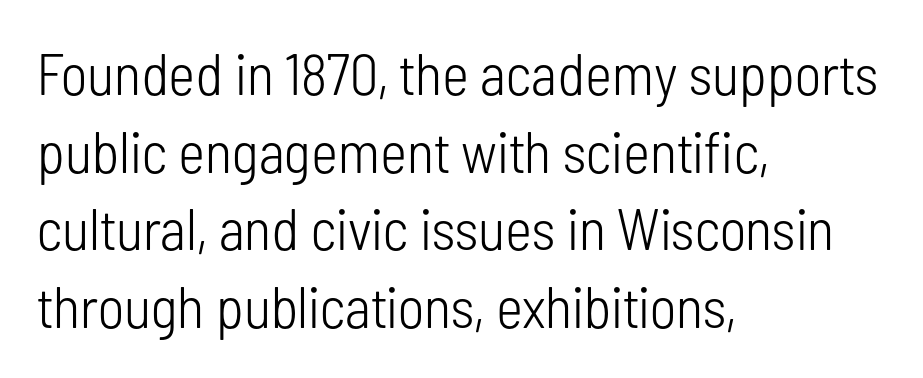
{"serif": "no", "italic": "no", "bold": "no", "weight": "light", "width": "condensed", "stroke_contrast": "low", "x_height": "medium", "monospaced": "no", "underline": "no", "align": "left", "line_spacing": "normal", "line_spacing_ratio": 1.34, "letter_spacing": "normal", "letter_spacing_em": 0.0, "glyph_px": 58}
